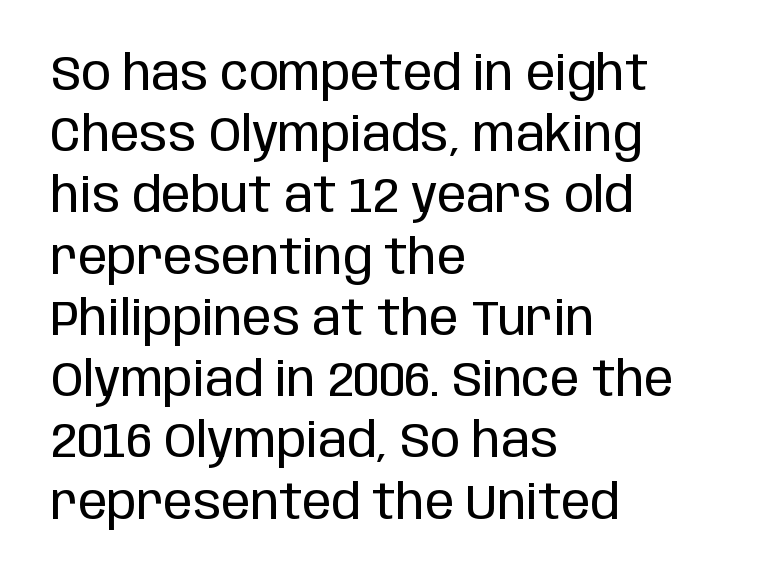
{"serif": "no", "italic": "no", "bold": "no", "weight": "regular", "width": "condensed", "stroke_contrast": "low", "x_height": "large", "monospaced": "no", "underline": "no", "align": "left", "line_spacing": "normal", "line_spacing_ratio": 1.25, "letter_spacing": "normal", "letter_spacing_em": 0.0, "glyph_px": 49}
